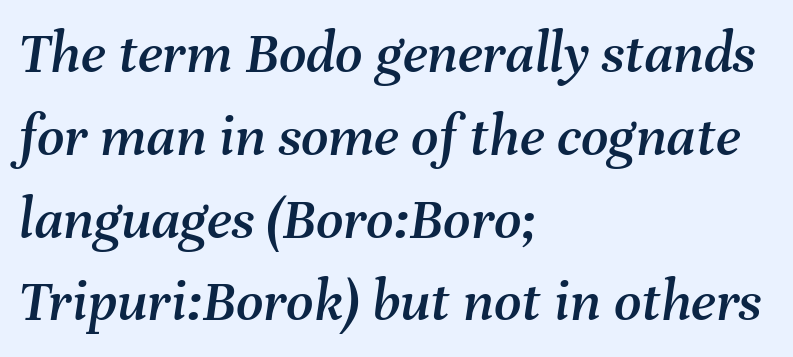
Each letter keeps its own natural width here, so spacing adapts to shape. Short note: letters normally spaced. The gap between lines stays unmarked. How would I describe the line gaps? Plain and ordinary.
